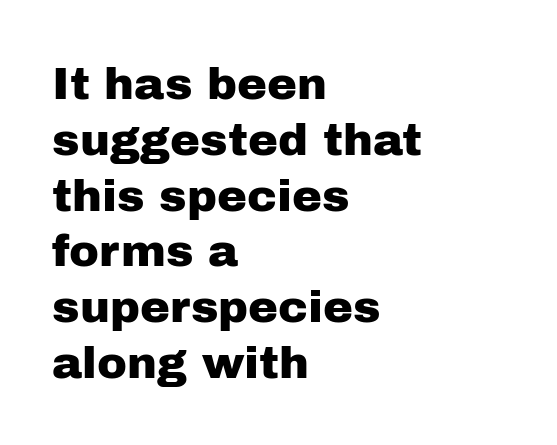
Q: Is the text italic (slanted)? A: No, it is upright.
Q: Is the typeface a serif or a sans-serif typeface? A: Sans-serif.
Q: Is the text underlined? A: No.
Q: How is the paragraph aligned? A: Left-aligned.
Q: Is the spacing between letters normal or unusually wide? A: Normal.
Q: Width (condensed, normal, or wide)? A: Normal.
Q: Stroke contrast? A: Low.
Q: x-height? A: Medium.
Q: Monospaced? A: No.
